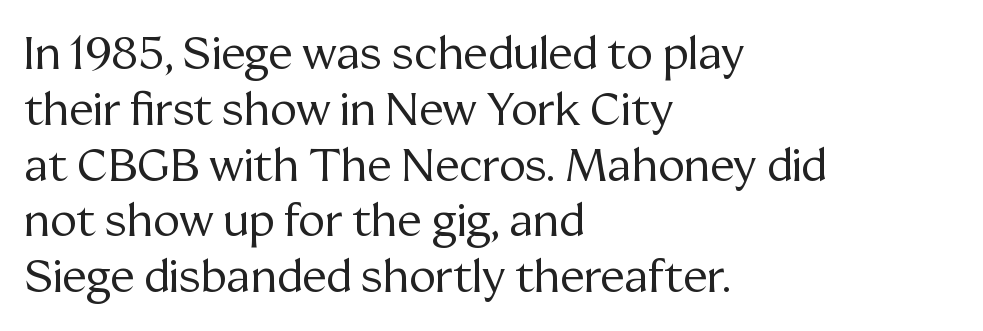
{"serif": "yes", "italic": "no", "bold": "no", "weight": "regular", "width": "normal", "stroke_contrast": "medium", "x_height": "medium", "monospaced": "no", "underline": "no", "align": "left", "line_spacing_ratio": 1.24, "letter_spacing": "normal", "letter_spacing_em": 0.0, "glyph_px": 45}
